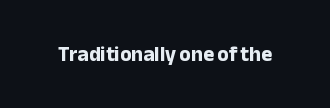
{"italic": "no", "bold": "yes", "underline": "no", "letter_spacing": "normal", "letter_spacing_em": 0.0, "glyph_px": 21}
